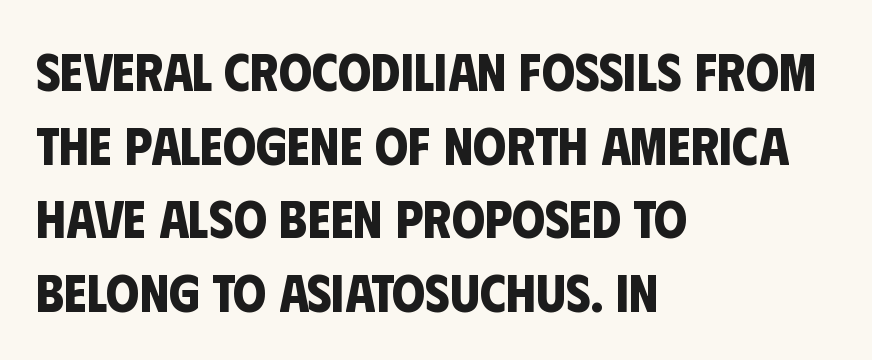
The image shows 53 px bold, condensed sans-serif type; set left-aligned, normal line spacing (1.39x), normal letter spacing, not underlined; low stroke contrast and a large x-height.
